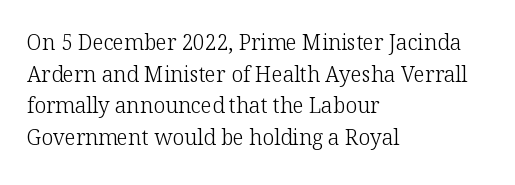
Style check: upright. Leftover space on each line is placed entirely after the last word. The rows are spaced the way most documents space them. The font is comparable to plain body text, perhaps lighter. Honestly, there is no underline to notice here at all. Nobody touched the tracking dial on this one.
